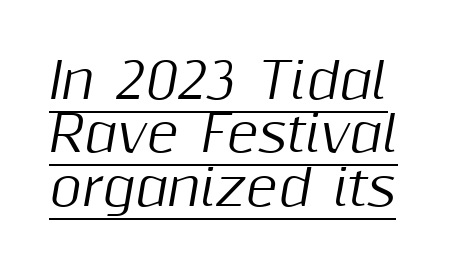
{"italic": "yes", "lean": "right", "slant_degrees": 10, "width": "normal", "stroke_contrast": "medium", "x_height": "medium", "monospaced": "no", "underline": "yes", "line_spacing": "tight", "line_spacing_ratio": 1.09, "letter_spacing": "normal", "letter_spacing_em": 0.0, "glyph_px": 49}
